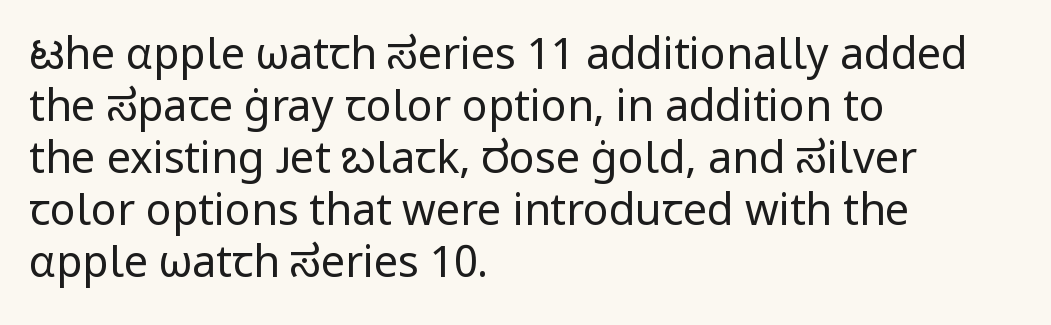
{"serif": "no", "italic": "no", "bold": "no", "weight": "regular", "width": "normal", "stroke_contrast": "low", "x_height": "medium", "monospaced": "no", "underline": "no", "align": "left", "line_spacing_ratio": 1.21, "letter_spacing": "normal", "letter_spacing_em": 0.0, "glyph_px": 43}
